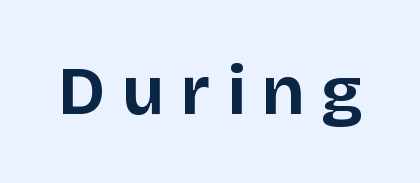
Q: Is the text bold? A: Yes.
Q: Is the text italic (slanted)? A: No, it is upright.
Q: Is the typeface a serif or a sans-serif typeface? A: Sans-serif.
Q: Is the text underlined? A: No.
Q: Is the spacing between letters normal or unusually wide? A: Unusually wide.
Q: Width (condensed, normal, or wide)? A: Normal.
Q: Stroke contrast? A: Low.
Q: x-height? A: Large.
Q: Monospaced? A: No.
